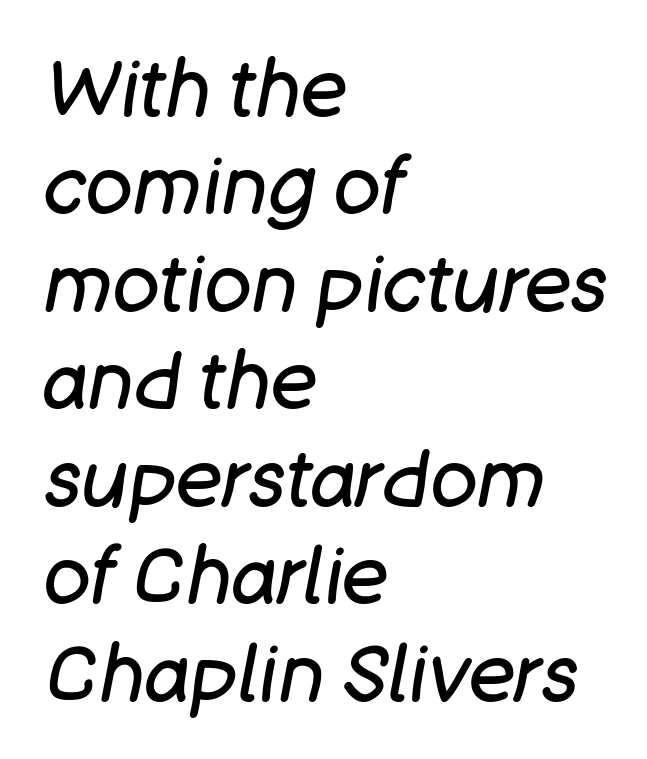
The image shows 78 px regular-weight type, italic (leaning right); set left-aligned, normal line spacing (1.25x), normal letter spacing, not underlined; low stroke contrast and a large x-height.
